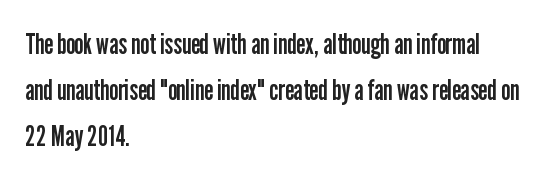
The image shows 29 px regular-weight, condensed sans-serif type, upright; set left-aligned, normal line spacing (1.58x), normal letter spacing, not underlined; low stroke contrast and a medium x-height.
